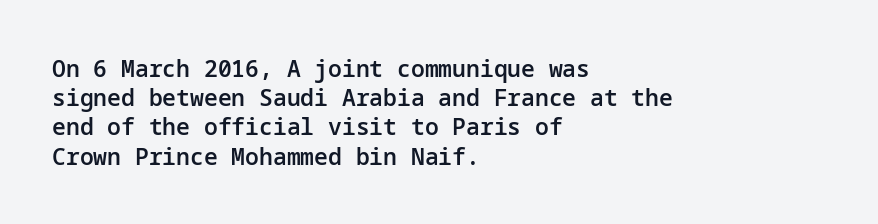
Q: Is the text bold? A: Semi-bold.
Q: Is the text italic (slanted)? A: No, it is upright.
Q: Is the text underlined? A: No.
Q: How is the paragraph aligned? A: Left-aligned.
Q: Is the spacing between letters normal or unusually wide? A: Normal.
Q: Is the spacing between lines tight, normal or loose? A: Normal.
